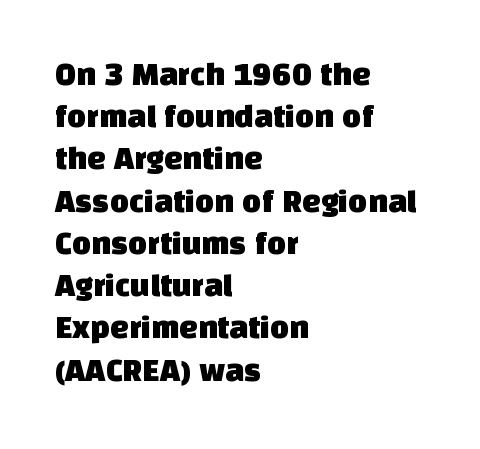
{"serif": "no", "width": "normal", "stroke_contrast": "low", "x_height": "large", "monospaced": "no", "underline": "no", "align": "left", "line_spacing": "normal", "line_spacing_ratio": 1.28, "letter_spacing": "normal", "letter_spacing_em": 0.0, "glyph_px": 33}
